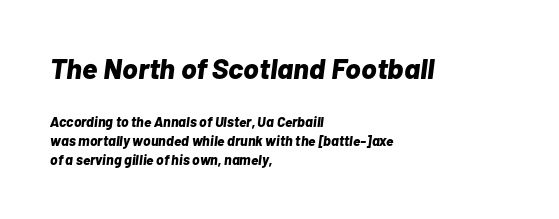
The image shows 29 px bold type, italic (leaning right); set left-aligned, normal line spacing (1.37x), normal letter spacing, not underlined; the first (top) block is 2.07x larger; low stroke contrast and a medium x-height.
